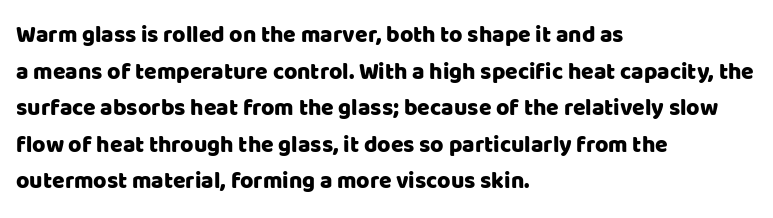
Rendered with straight, roman letterforms. Notice how the passage keeps a crisp vertical edge on the left only. A typesetter would call this leading conventional body-copy spacing. Is the letter spacing exaggerated? No — it looks like the ordinary default.
